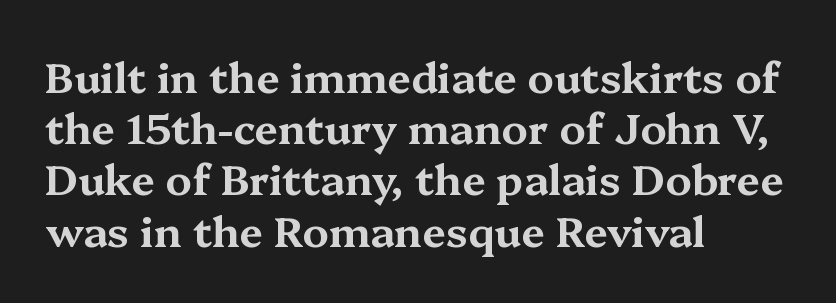
{"serif": "yes", "italic": "no", "width": "wide", "stroke_contrast": "medium", "x_height": "medium", "monospaced": "no", "underline": "no", "align": "left", "line_spacing_ratio": 1.22, "letter_spacing": "normal", "letter_spacing_em": 0.0, "glyph_px": 42}
